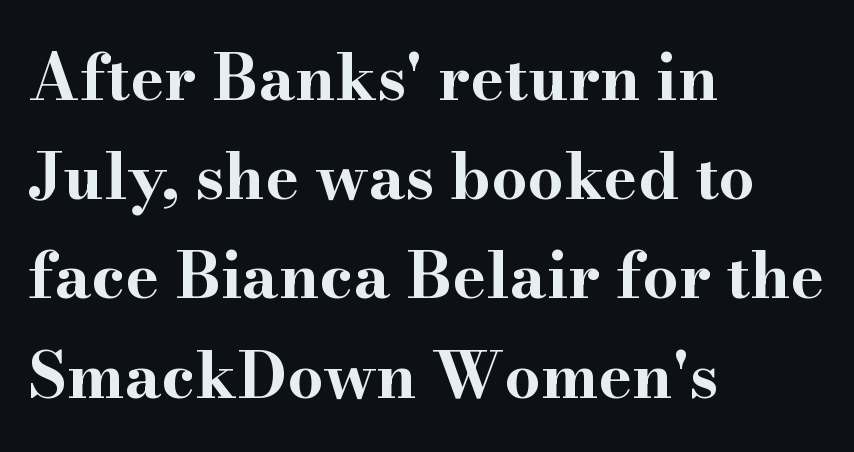
Q: Is the text bold? A: Yes.
Q: Is the text italic (slanted)? A: No, it is upright.
Q: Is the typeface a serif or a sans-serif typeface? A: Serif.
Q: Is the text underlined? A: No.
Q: How is the paragraph aligned? A: Left-aligned.
Q: Is the spacing between letters normal or unusually wide? A: Normal.
Q: Is the spacing between lines tight, normal or loose? A: Normal.
Q: Width (condensed, normal, or wide)? A: Wide.
Q: Stroke contrast? A: High.
Q: x-height? A: Small.
Q: Monospaced? A: No.
